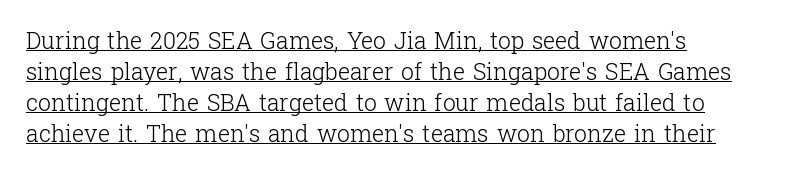
Q: Is the text bold? A: No.
Q: Is the text italic (slanted)? A: No, it is upright.
Q: Is the text underlined? A: Yes.
Q: How is the paragraph aligned? A: Left-aligned.
Q: Is the spacing between letters normal or unusually wide? A: Normal.
Q: Is the spacing between lines tight, normal or loose? A: Normal.
